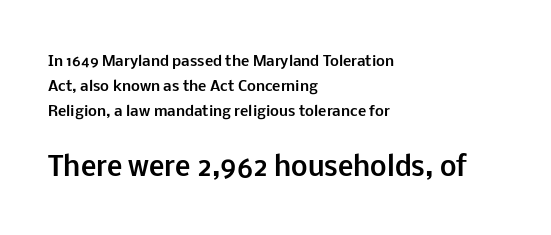
Q: Is the text bold? A: Yes.
Q: Is the text italic (slanted)? A: No, it is upright.
Q: Is the text underlined? A: No.
Q: How is the paragraph aligned? A: Left-aligned.
Q: Is the spacing between letters normal or unusually wide? A: Normal.
Q: Which block of text is set in a larger size, the first (top) or the second (bottom)? A: The second (bottom) one.
